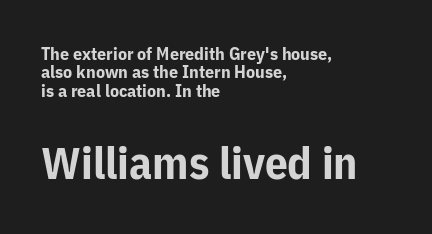
{"serif": "no", "italic": "no", "bold": "yes", "weight": "bold", "width": "normal", "stroke_contrast": "low", "x_height": "medium", "monospaced": "no", "underline": "no", "align": "left", "line_spacing": "tight", "line_spacing_ratio": 1.02, "letter_spacing": "normal", "letter_spacing_em": 0.0, "larger_block": "second", "size_ratio": 2.5, "glyph_px": 45}
